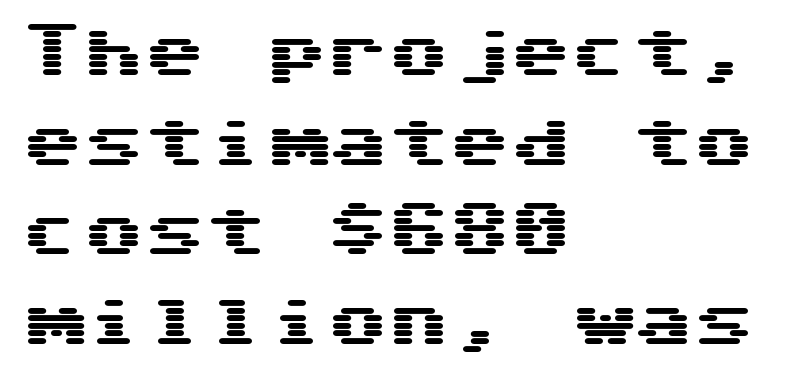
The image shows 61 px wide sans-serif type, upright; set left-aligned, normal line spacing (1.47x), normal letter spacing, not underlined; medium stroke contrast and a medium x-height.
